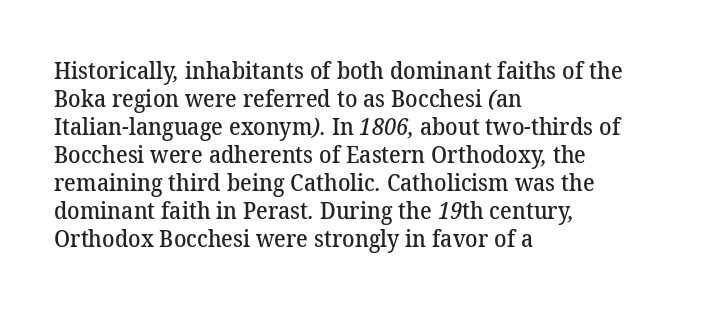
The image shows 23 px text type; set left-aligned, line spacing 1.22x, normal letter spacing, not underlined.
